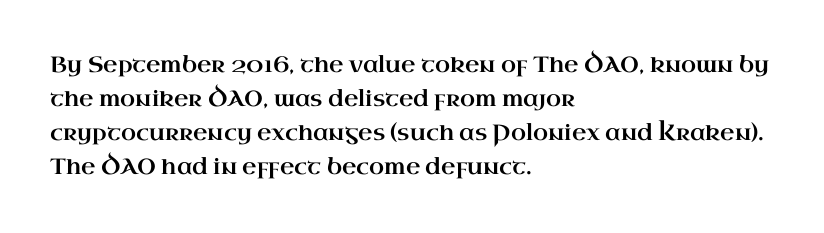
The image shows 22 px text type, upright; set left-aligned, normal line spacing (1.55x), normal letter spacing, not underlined.
